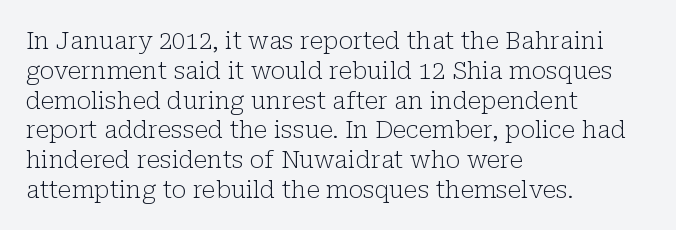
{"italic": "no", "bold": "no", "underline": "no", "align": "left", "line_spacing_ratio": 1.24, "letter_spacing": "normal", "letter_spacing_em": 0.0, "glyph_px": 24}
